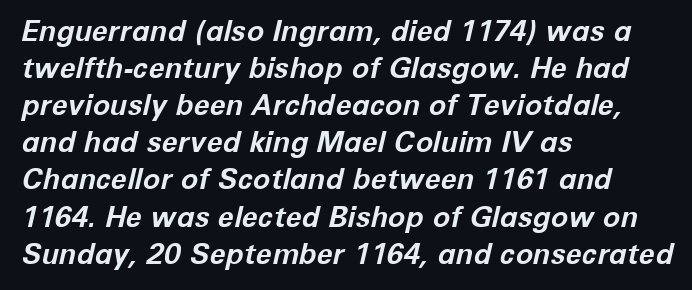
One-word summary of the alignment: left. Varying glyph widths throughout — classic text-font behaviour. Rows of type keep a routine distance in the vertical direction. There is no visible air inserted between adjacent glyphs. These words are printed bold, with thick strokes throughout.
